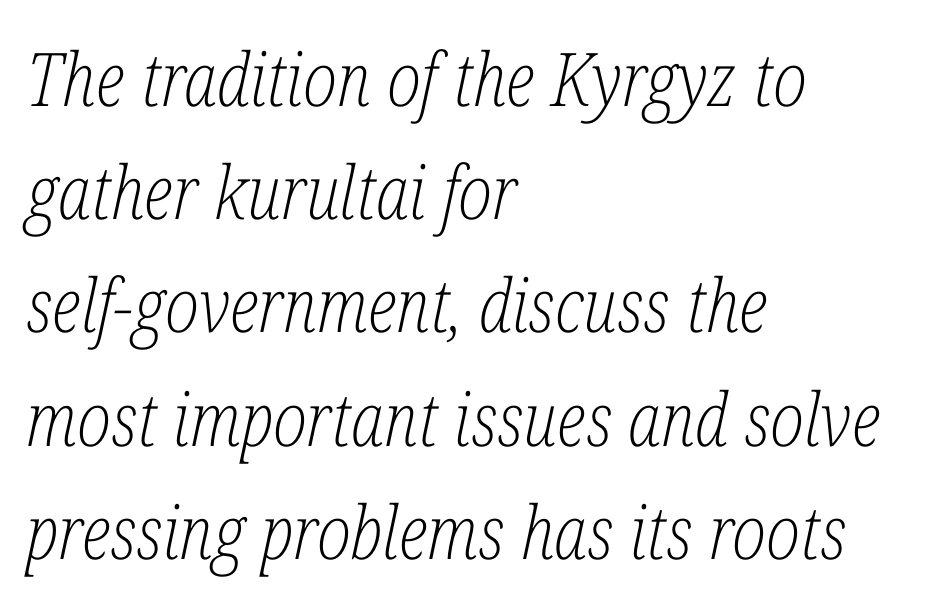
Q: Is the text bold? A: No.
Q: Is the text italic (slanted)? A: Yes, it leans right by about 12 degrees.
Q: Is the typeface a serif or a sans-serif typeface? A: Serif.
Q: Is the text underlined? A: No.
Q: How is the paragraph aligned? A: Left-aligned.
Q: Is the spacing between letters normal or unusually wide? A: Normal.
Q: Is the spacing between lines tight, normal or loose? A: Normal.
Q: Width (condensed, normal, or wide)? A: Condensed.
Q: Stroke contrast? A: Low.
Q: x-height? A: Medium.
Q: Monospaced? A: No.
